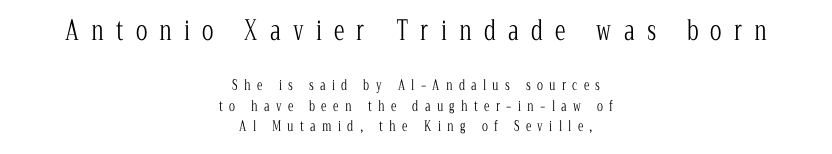
A roman cut, with each character standing at attention. The strokes are not fattened; the text isn't bold. The upper block of text is set noticeably larger than the block beneath it. Descender tails drop into unmarked territory. Teacher's note: observe the equal gaps on both sides — that is centered alignment.
